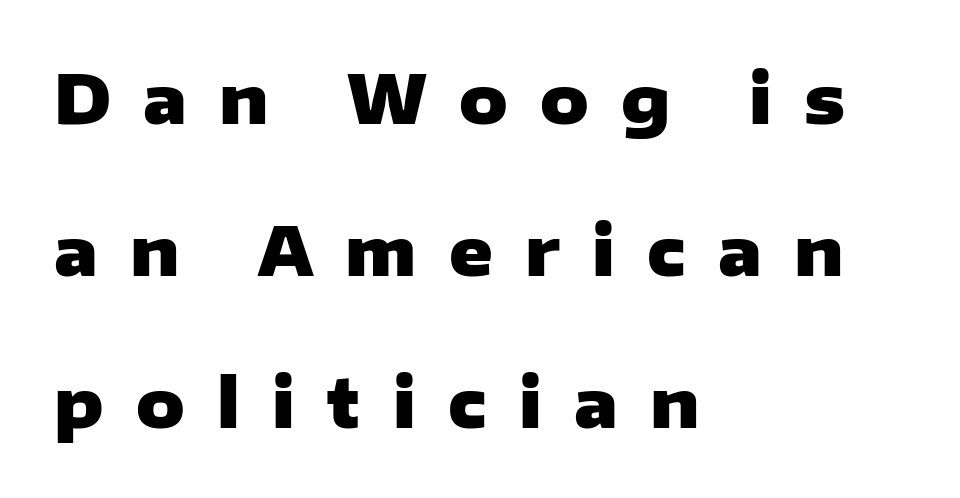
Q: Is the text bold? A: Yes.
Q: Is the text italic (slanted)? A: No, it is upright.
Q: Is the typeface a serif or a sans-serif typeface? A: Sans-serif.
Q: Is the text underlined? A: No.
Q: How is the paragraph aligned? A: Left-aligned.
Q: Is the spacing between letters normal or unusually wide? A: Unusually wide.
Q: Is the spacing between lines tight, normal or loose? A: Loose.
Q: Width (condensed, normal, or wide)? A: Wide.
Q: Stroke contrast? A: Low.
Q: x-height? A: Medium.
Q: Monospaced? A: No.
